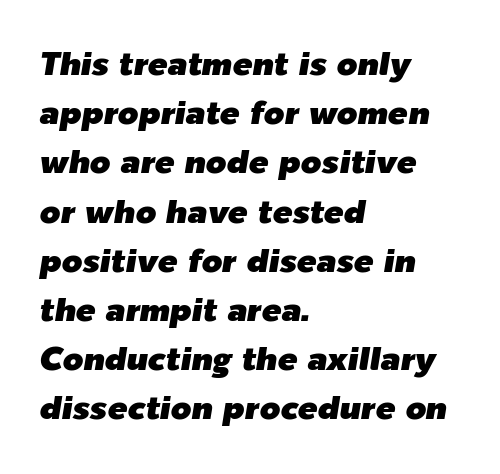
Q: Is the text italic (slanted)? A: Yes, it leans right by about 9 degrees.
Q: Is the text underlined? A: No.
Q: How is the paragraph aligned? A: Left-aligned.
Q: Is the spacing between letters normal or unusually wide? A: Normal.
Q: Is the spacing between lines tight, normal or loose? A: Normal.
Q: Width (condensed, normal, or wide)? A: Normal.
Q: Stroke contrast? A: Low.
Q: x-height? A: Medium.
Q: Monospaced? A: No.
